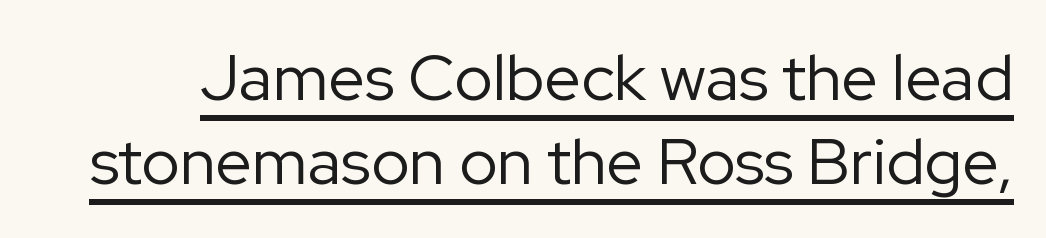
The image shows 65 px regular-weight sans-serif type, upright; set normal line spacing (1.3x), normal letter spacing, underlined; low stroke contrast and a medium x-height.
